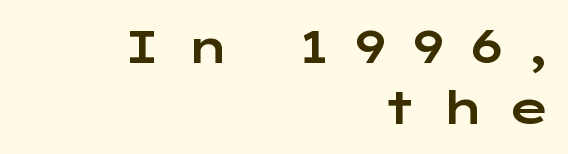
A roman cut, with each character standing at attention. Any mark beneath the type? The region is blank. Serifs: no, the terminals of the letterforms are clean. Note the varied advance widths — an 'i' is clearly narrower than an 'm'.
